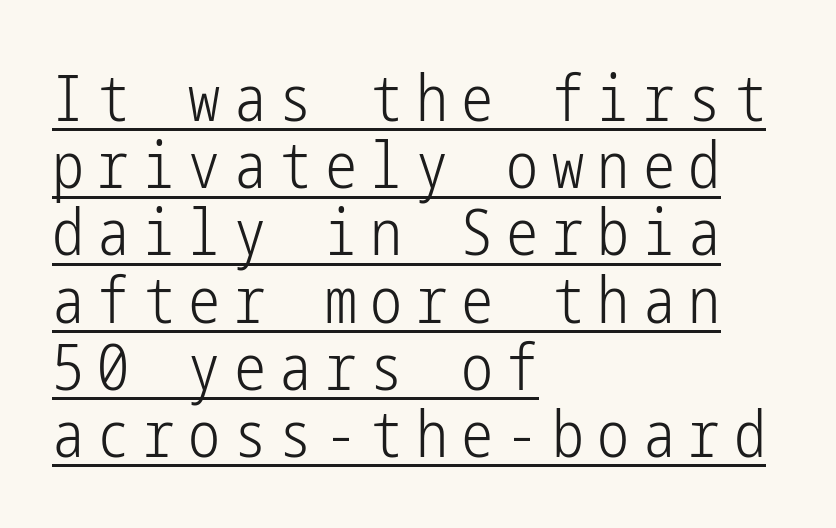
{"serif": "no", "italic": "no", "bold": "no", "weight": "light", "width": "condensed", "stroke_contrast": "low", "x_height": "medium", "underline": "yes", "align": "left", "line_spacing": "tight", "line_spacing_ratio": 1.05, "letter_spacing": "wide", "letter_spacing_em": 0.21, "glyph_px": 64}
